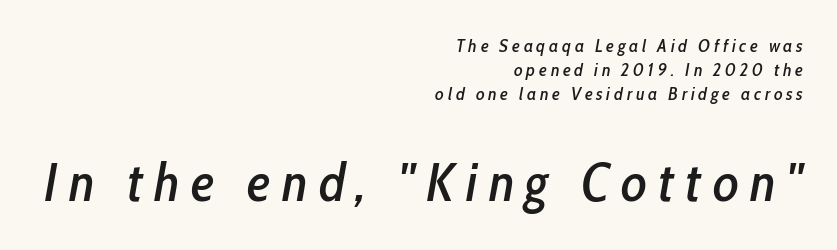
{"italic": "yes", "lean": "right", "slant_degrees": 10, "width": "condensed", "stroke_contrast": "low", "x_height": "medium", "monospaced": "no", "underline": "no", "align": "right", "line_spacing": "normal", "line_spacing_ratio": 1.32, "letter_spacing": "wide", "letter_spacing_em": 0.21, "larger_block": "second", "size_ratio": 3.0, "glyph_px": 54}
